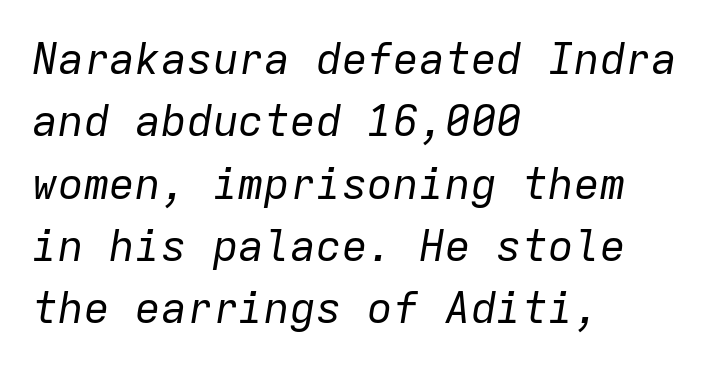
Clear beneath every line of the passage. Designer's note — italics engaged. Horizontally, the lines are justified to the leading edge only. Reading down the column, the eye jumps a familiar distance to each next line.
